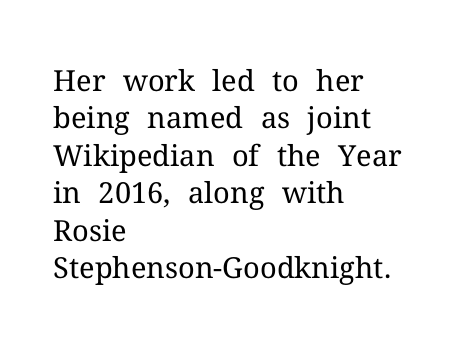
{"serif": "yes", "italic": "no", "bold": "no", "weight": "regular", "width": "normal", "stroke_contrast": "medium", "x_height": "medium", "monospaced": "no", "underline": "no", "align": "left", "line_spacing": "normal", "line_spacing_ratio": 1.29, "letter_spacing": "normal", "letter_spacing_em": 0.0, "glyph_px": 29}
